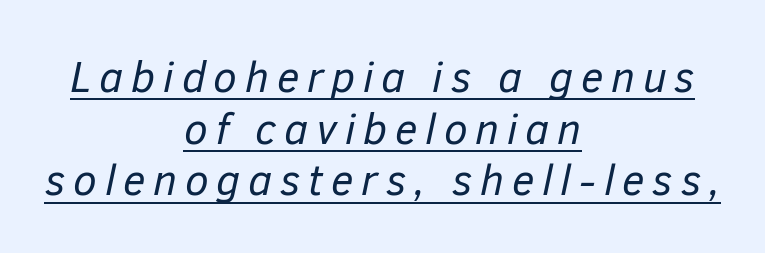
The image shows 43 px regular-weight type, italic (leaning right); set centered, line spacing 1.2x, underlined; low stroke contrast and a medium x-height.
